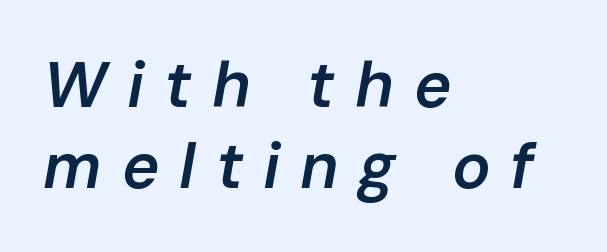
The image shows 64 px semibold type, italic (leaning right); set left-aligned, normal line spacing (1.27x), unusually wide letter spacing (+0.31 em), not underlined; low stroke contrast and a medium x-height.
